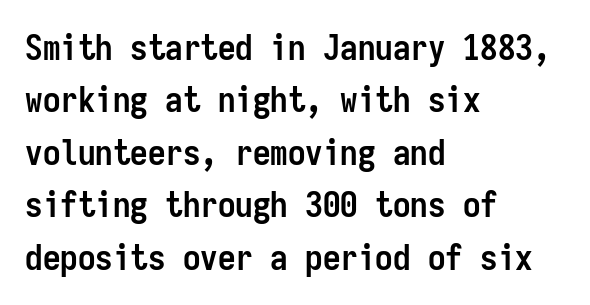
The image shows 35 px semibold, condensed sans-serif type, upright, monospaced; set left-aligned, normal line spacing (1.5x), normal letter spacing, not underlined; low stroke contrast and a medium x-height.
